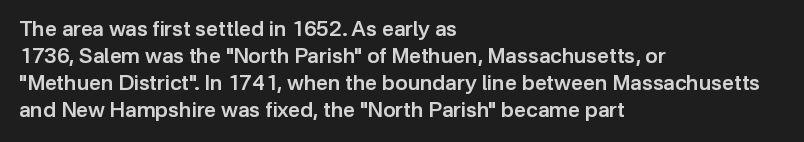
Q: Is the text bold? A: Semi-bold.
Q: Is the text italic (slanted)? A: No, it is upright.
Q: Is the text underlined? A: No.
Q: How is the paragraph aligned? A: Left-aligned.
Q: Is the spacing between letters normal or unusually wide? A: Normal.
Q: Is the spacing between lines tight, normal or loose? A: Normal.
